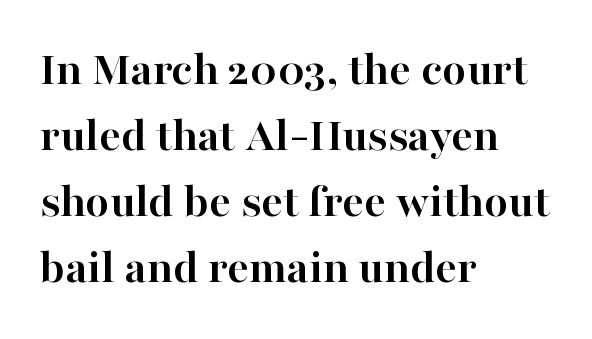
A roman cut, with each character standing at attention. You could not count columns in this text — the font is proportionally spaced. If you measured baseline to baseline, you'd find a middling distance. Nobody touched the tracking dial on this one.
